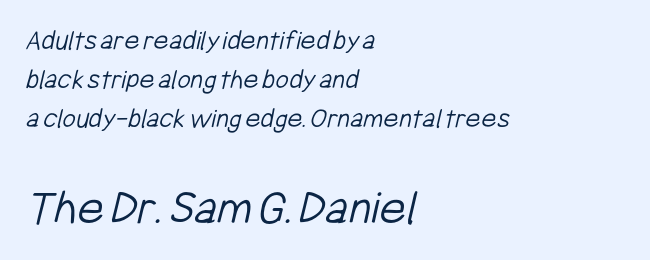
The image shows 51 px light, condensed sans-serif type; set left-aligned, normal line spacing (1.34x), normal letter spacing, not underlined; the second (bottom) block is 1.76x larger; low stroke contrast and a medium x-height.
